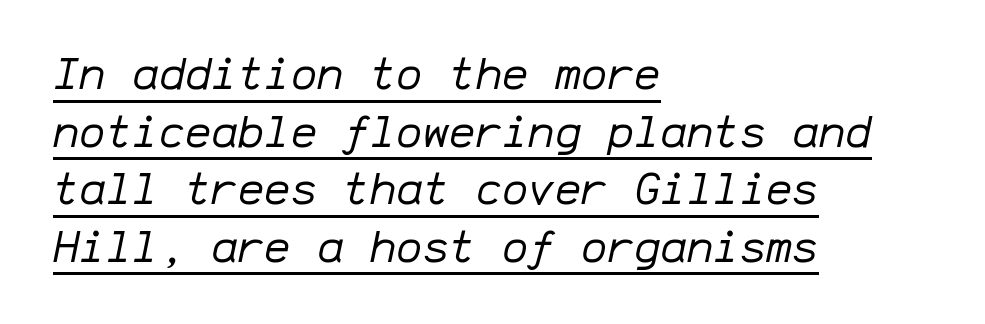
Successive baselines arrive at the customary interval. Line starts are locked; line ends wander. The typography opts for an oblique posture over an upright one. Compared with typical body copy, the letter spacing here is the same. Looks like someone drew a line under every word here.
